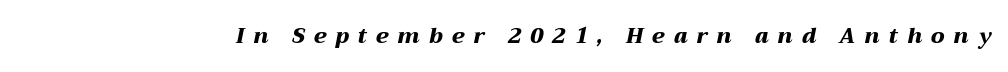
{"italic": "yes", "lean": "right", "slant_degrees": 12, "bold": "yes", "underline": "no", "letter_spacing": "wide", "letter_spacing_em": 0.43, "glyph_px": 21}
